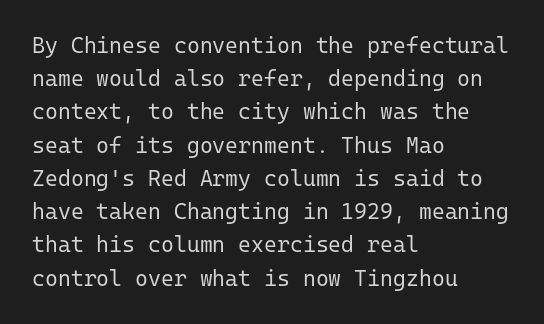
Q: Is the text bold? A: No.
Q: Is the text italic (slanted)? A: No, it is upright.
Q: Is the text underlined? A: No.
Q: How is the paragraph aligned? A: Left-aligned.
Q: Is the spacing between letters normal or unusually wide? A: Normal.
Q: Is the spacing between lines tight, normal or loose? A: Normal.
